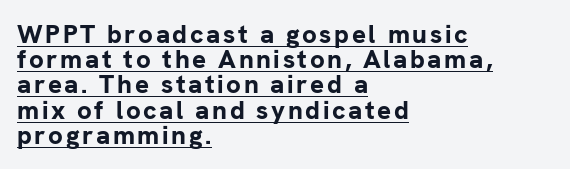
Q: Is the text bold? A: Yes.
Q: Is the text italic (slanted)? A: No, it is upright.
Q: Is the text underlined? A: Yes.
Q: How is the paragraph aligned? A: Left-aligned.
Q: Is the spacing between lines tight, normal or loose? A: Tight.
